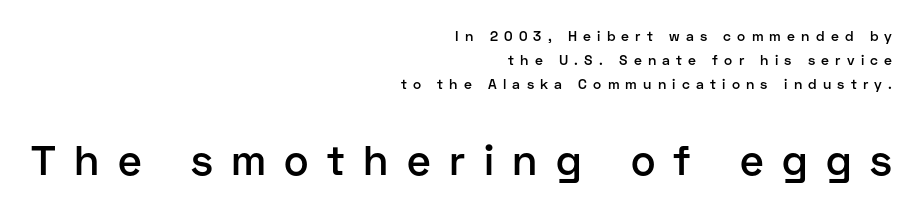
Q: Is the text bold? A: Semi-bold.
Q: Is the text italic (slanted)? A: No, it is upright.
Q: Is the typeface a serif or a sans-serif typeface? A: Sans-serif.
Q: Is the text underlined? A: No.
Q: How is the paragraph aligned? A: Right-aligned.
Q: Is the spacing between letters normal or unusually wide? A: Unusually wide.
Q: Which block of text is set in a larger size, the first (top) or the second (bottom)? A: The second (bottom) one.
Q: Width (condensed, normal, or wide)? A: Normal.
Q: Stroke contrast? A: Low.
Q: x-height? A: Medium.
Q: Monospaced? A: No.
